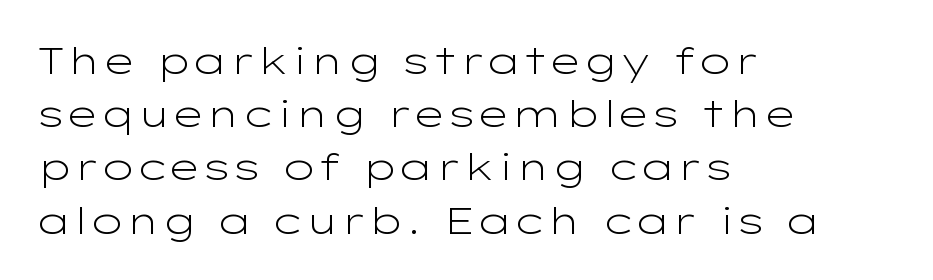
Note the varied advance widths — an 'i' is clearly narrower than an 'm'. No extra ink here — the face is not bold. No extra tracking has been applied to these lines. The designer went with a sans here, leaving each stem footless. Decoration check: the copy has no underline.
